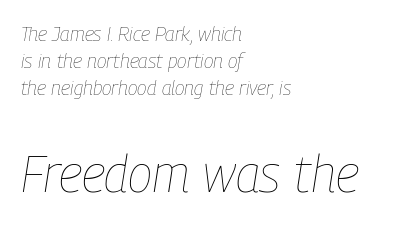
{"italic": "yes", "lean": "right", "slant_degrees": 9, "bold": "no", "weight": "thin", "width": "condensed", "stroke_contrast": "low", "x_height": "medium", "monospaced": "no", "underline": "no", "align": "left", "line_spacing": "normal", "line_spacing_ratio": 1.34, "letter_spacing": "normal", "letter_spacing_em": 0.0, "larger_block": "second", "size_ratio": 2.55, "glyph_px": 51}
